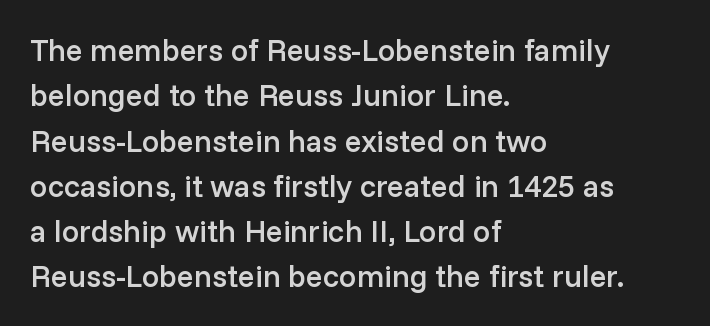
Q: Is the text bold? A: Semi-bold.
Q: Is the text italic (slanted)? A: No, it is upright.
Q: Is the typeface a serif or a sans-serif typeface? A: Sans-serif.
Q: Is the text underlined? A: No.
Q: How is the paragraph aligned? A: Left-aligned.
Q: Is the spacing between letters normal or unusually wide? A: Normal.
Q: Is the spacing between lines tight, normal or loose? A: Normal.
Q: Width (condensed, normal, or wide)? A: Normal.
Q: Stroke contrast? A: Low.
Q: x-height? A: Medium.
Q: Monospaced? A: No.
